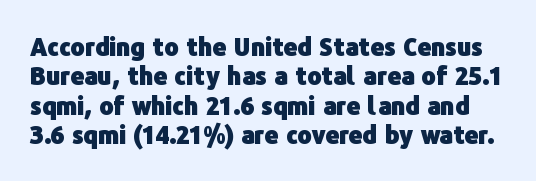
Spacing between characters is what you'd get straight out of the box. Vertical strokes here are truly vertical. A dark, heavy texture on the line: the type is bold. The glyphs are unaccompanied by any horizontal stroke below them.
